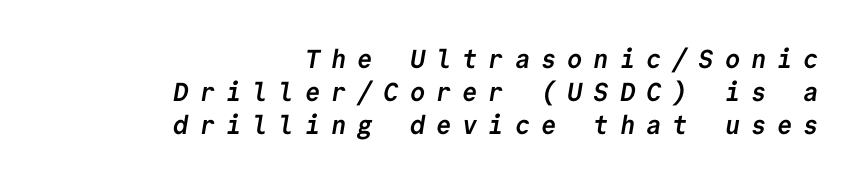
The image shows 26 px bold type; set right-aligned, normal line spacing (1.26x), unusually wide letter spacing (+0.41 em), not underlined.
